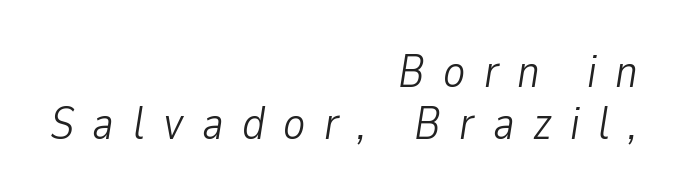
{"italic": "yes", "lean": "right", "slant_degrees": 9, "bold": "no", "weight": "light", "width": "condensed", "stroke_contrast": "low", "x_height": "medium", "monospaced": "no", "underline": "no", "align": "right", "line_spacing": "tight", "line_spacing_ratio": 1.13, "letter_spacing": "wide", "letter_spacing_em": 0.4, "glyph_px": 46}
